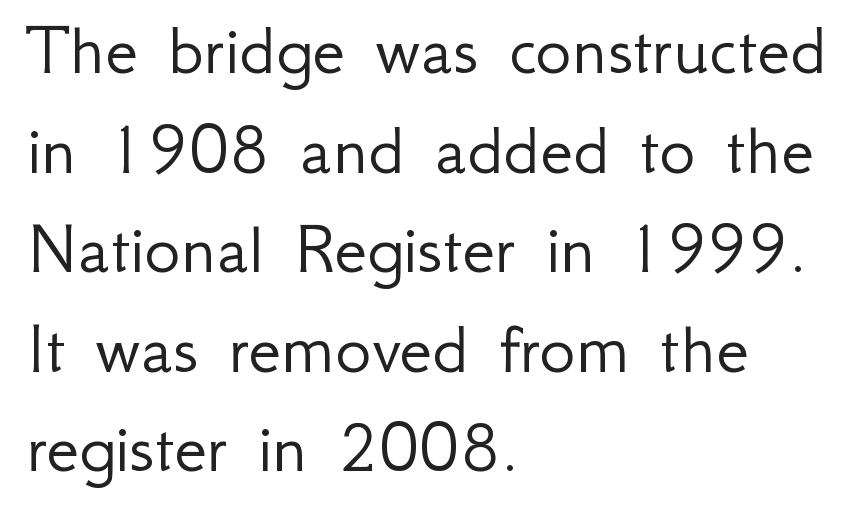
The image shows 76 px light sans-serif type, upright; set left-aligned, normal line spacing (1.31x), normal letter spacing, not underlined; low stroke contrast and a small x-height.
